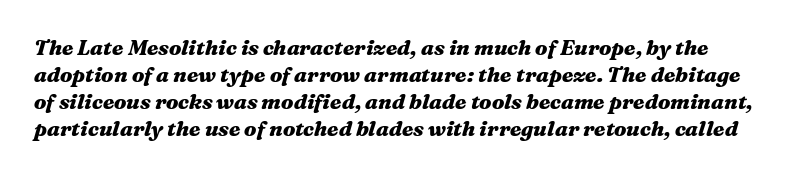
The image shows 21 px bold type, italic (leaning right); set normal line spacing (1.29x), normal letter spacing, not underlined.
